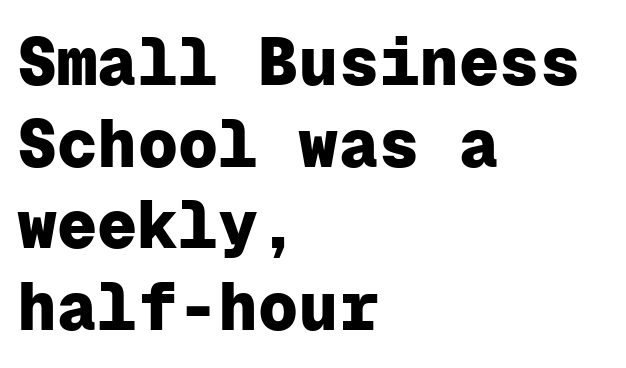
The letters stand upright; this is a roman face. The foot of each line stays bare and open. The rendering uses typewriter-style spacing with identical character cells. Short and long lines alike share a common starting point at left.
